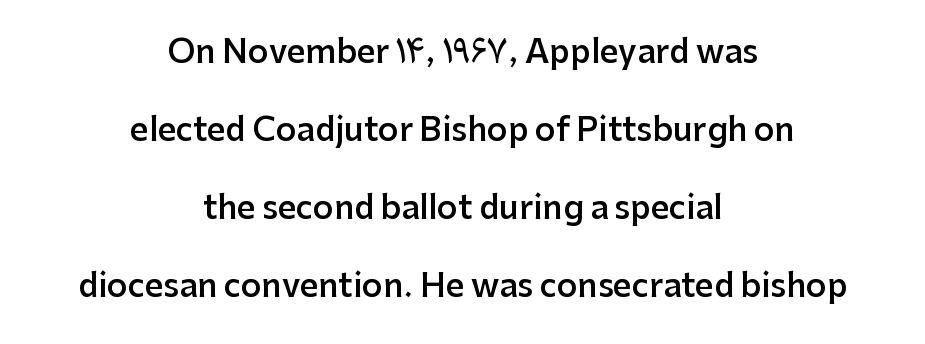
Q: Is the text bold? A: Semi-bold.
Q: Is the text italic (slanted)? A: No, it is upright.
Q: Is the typeface a serif or a sans-serif typeface? A: Sans-serif.
Q: Is the text underlined? A: No.
Q: How is the paragraph aligned? A: Centered.
Q: Is the spacing between letters normal or unusually wide? A: Normal.
Q: Is the spacing between lines tight, normal or loose? A: Loose.
Q: Width (condensed, normal, or wide)? A: Normal.
Q: Stroke contrast? A: Low.
Q: x-height? A: Medium.
Q: Monospaced? A: No.
